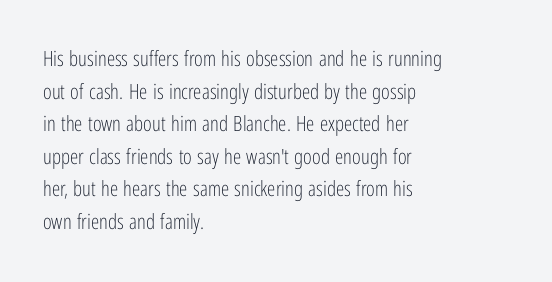
{"italic": "no", "bold": "no", "underline": "no", "align": "left", "line_spacing": "normal", "line_spacing_ratio": 1.55, "letter_spacing": "normal", "letter_spacing_em": 0.0, "glyph_px": 21}
